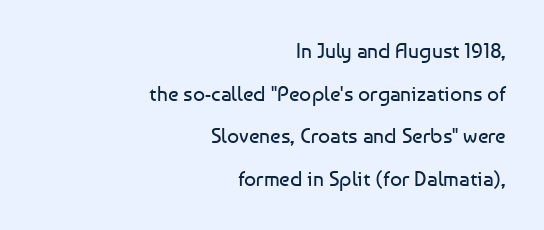
The image shows 21 px text type, upright; set right-aligned, loose line spacing (2.03x), normal letter spacing, not underlined.
